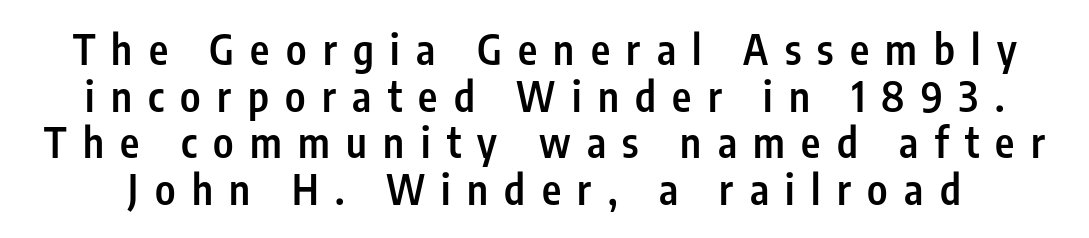
{"serif": "no", "italic": "no", "bold": "semi", "weight": "semibold", "width": "condensed", "stroke_contrast": "low", "x_height": "medium", "monospaced": "no", "underline": "no", "line_spacing": "tight", "line_spacing_ratio": 1.14, "letter_spacing": "wide", "letter_spacing_em": 0.4, "glyph_px": 41}
